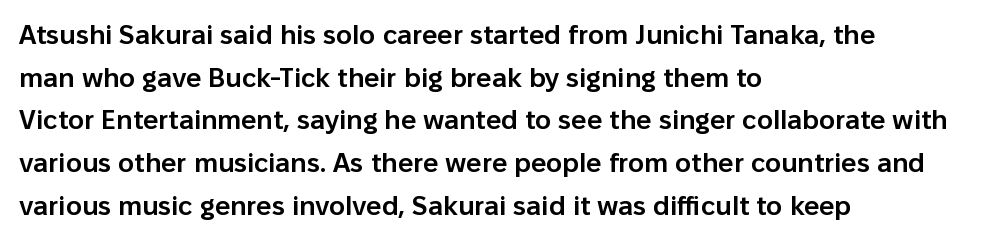
The image shows 27 px text type, upright; set left-aligned, normal line spacing (1.58x), normal letter spacing, not underlined.
